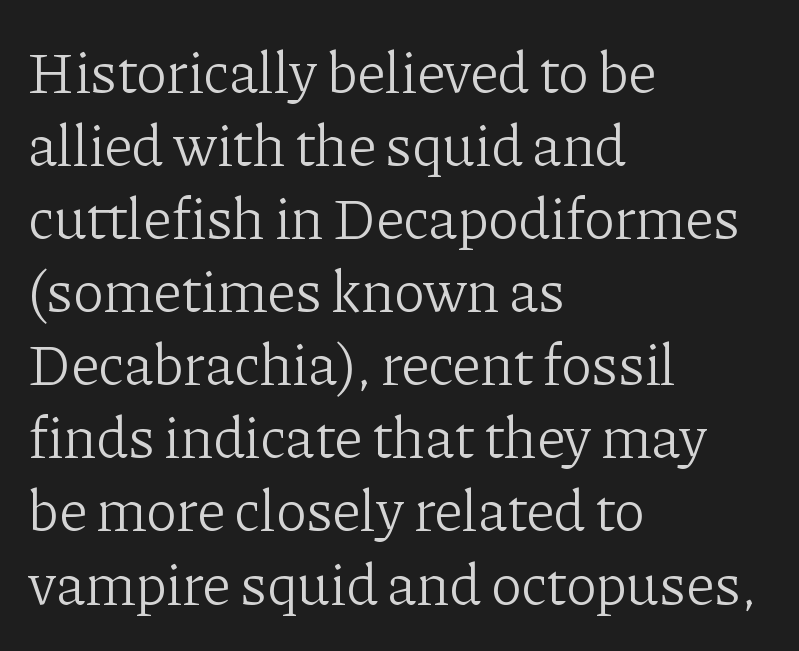
The image shows 58 px light serif type, upright; set left-aligned, normal line spacing (1.26x), normal letter spacing, not underlined; low stroke contrast and a medium x-height.
